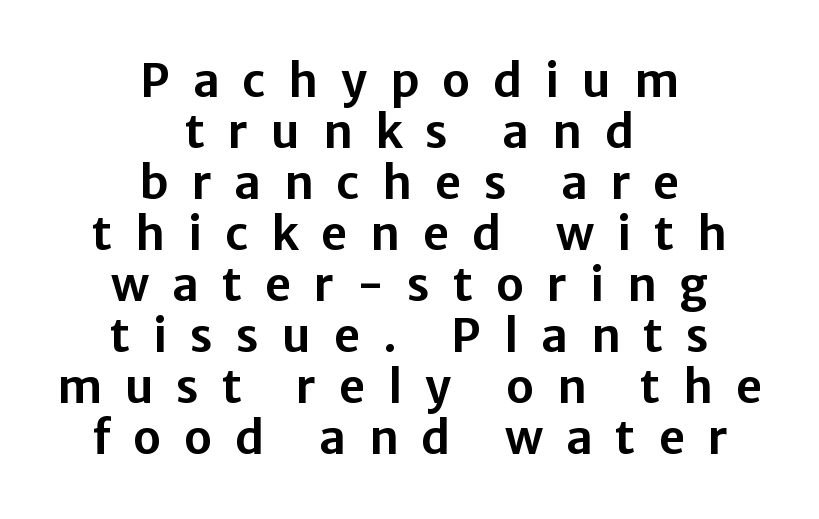
{"serif": "no", "italic": "no", "width": "normal", "stroke_contrast": "low", "x_height": "medium", "monospaced": "no", "underline": "no", "align": "center", "line_spacing": "tight", "line_spacing_ratio": 1.11, "letter_spacing": "wide", "letter_spacing_em": 0.5, "glyph_px": 46}
